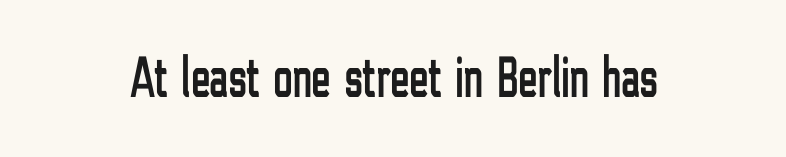
The specimen reads as upright at a glance. Words appear dense and cohesive because spacing is normal. A bare baseline throughout the passage. Proportional: the letters do not fall into vertical columns. A typesetter would label this face a sans.
